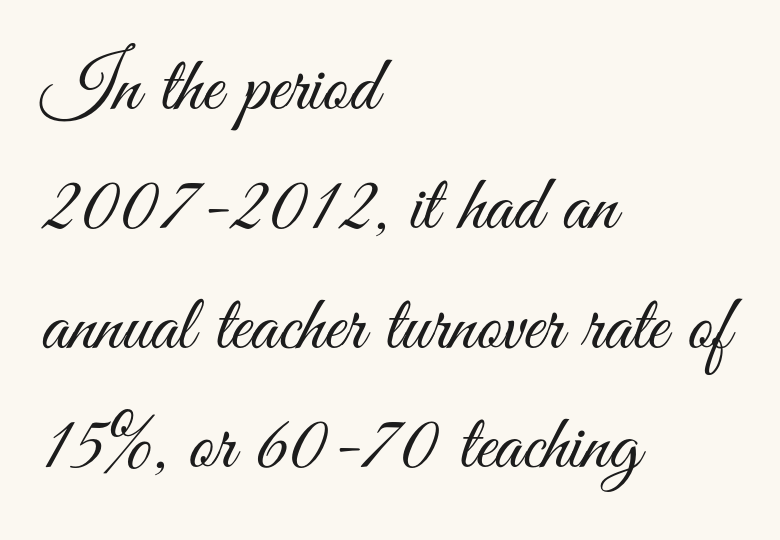
Q: Is the text bold? A: No.
Q: Is the text italic (slanted)? A: Yes.
Q: Is the typeface a serif or a sans-serif typeface? A: Sans-serif.
Q: Is the text underlined? A: No.
Q: How is the paragraph aligned? A: Left-aligned.
Q: Is the spacing between letters normal or unusually wide? A: Normal.
Q: Is the spacing between lines tight, normal or loose? A: Normal.
Q: Width (condensed, normal, or wide)? A: Condensed.
Q: Stroke contrast? A: Medium.
Q: x-height? A: Small.
Q: Monospaced? A: No.
